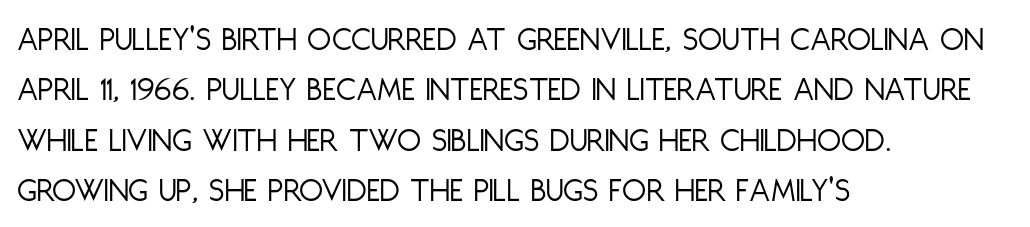
Q: Is the text bold? A: No.
Q: Is the text italic (slanted)? A: No, it is upright.
Q: Is the typeface a serif or a sans-serif typeface? A: Sans-serif.
Q: Is the text underlined? A: No.
Q: How is the paragraph aligned? A: Left-aligned.
Q: Is the spacing between letters normal or unusually wide? A: Normal.
Q: Is the spacing between lines tight, normal or loose? A: Normal.
Q: Width (condensed, normal, or wide)? A: Condensed.
Q: Stroke contrast? A: Low.
Q: x-height? A: Large.
Q: Monospaced? A: No.
